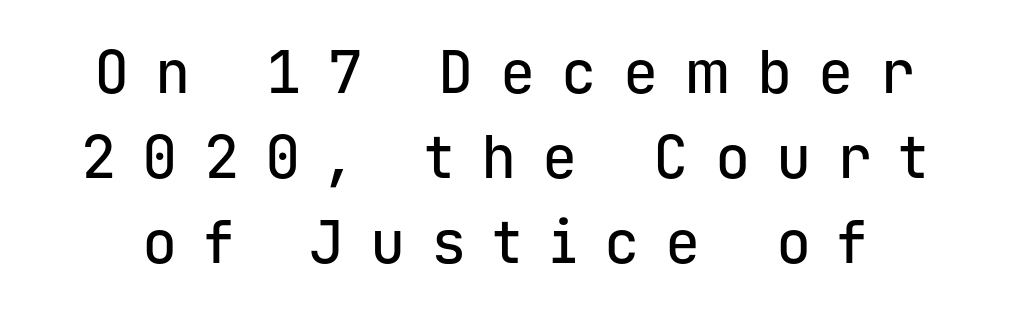
Each letter's strokes conclude bluntly, with no projecting serifs. Think of a typewriter: that constant character pitch is what you see here. Tracking value appears strongly positive — letters spread wide. The axis of the letterforms is exactly vertical.
